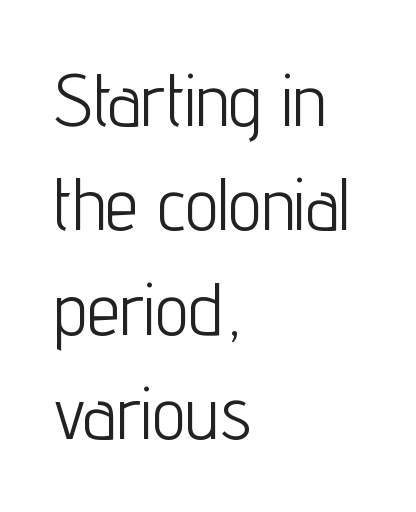
The image shows 74 px light, condensed sans-serif type, upright; set left-aligned, normal line spacing (1.41x), normal letter spacing, not underlined; low stroke contrast and a medium x-height.
